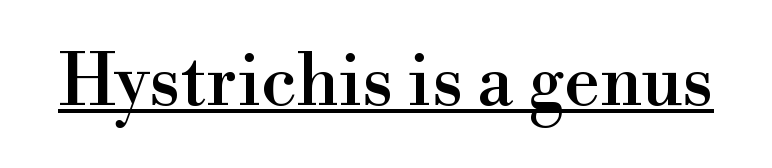
{"serif": "yes", "italic": "no", "width": "normal", "x_height": "small", "monospaced": "no", "underline": "yes", "letter_spacing": "normal", "letter_spacing_em": 0.0, "glyph_px": 71}
